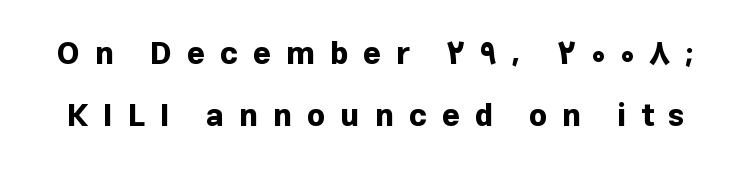
Just letters on the line, the space beneath them empty. Character widths vary here, with narrow letters taking less room than wide ones. Look at the stroke-to-counter ratio: heavy, a bold. The rendering inserts visible extra space after every character. The font family rendered here belongs to the sans-serif group. Reading down the column, the eye jumps a long way to each next line.
